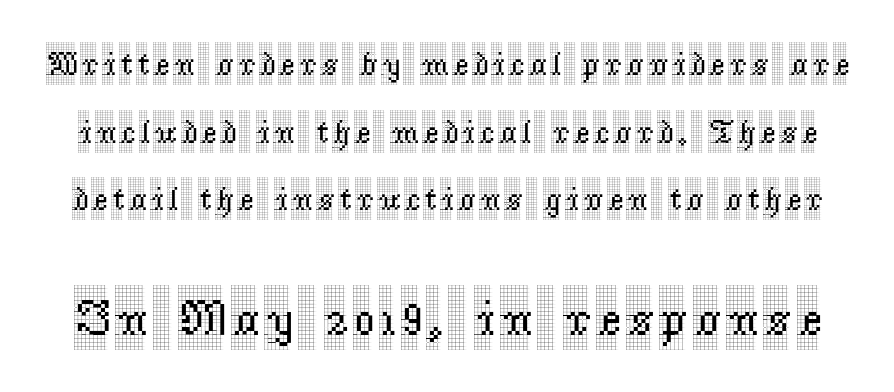
The image shows 50 px condensed serif type, upright; set loose line spacing (2.05x), not underlined; the second (bottom) block is 1.52x larger; a large x-height.
